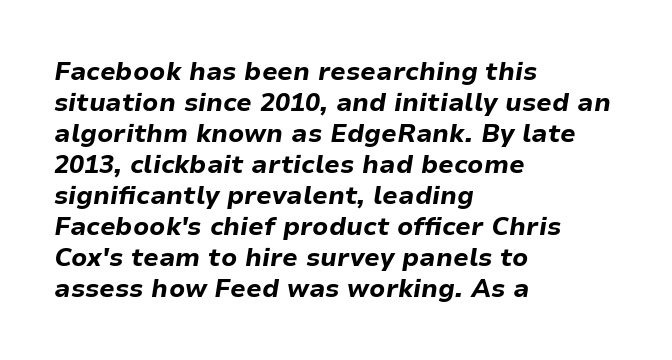
{"italic": "yes", "lean": "right", "slant_degrees": 9, "bold": "yes", "underline": "no", "align": "left", "line_spacing_ratio": 1.24, "letter_spacing": "normal", "letter_spacing_em": 0.0, "glyph_px": 25}
